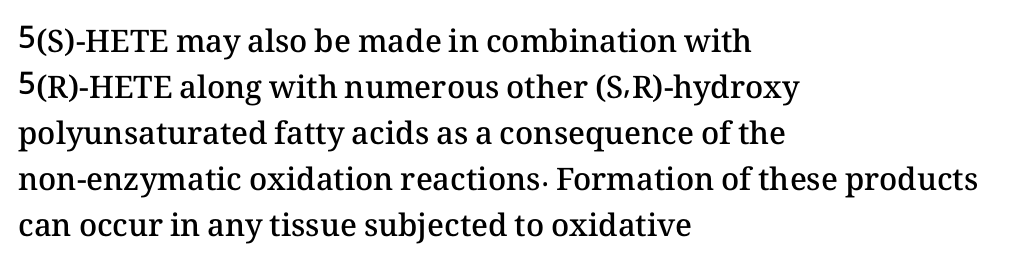
The image shows 31 px semibold type, upright; set left-aligned, normal line spacing (1.48x), normal letter spacing, not underlined; medium stroke contrast and a medium x-height.
